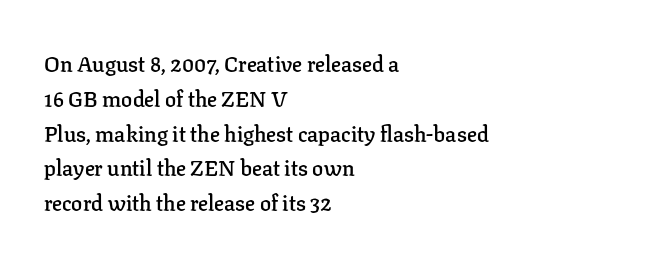
Firm but not heavy-handed strokes: this text is semibold. The specimen omits any rule beneath the text block's lines. Ordinary non-slanted type is in use. Each new line begins a customary step beneath the previous one. The line texture is even and compact thanks to regular tracking.
